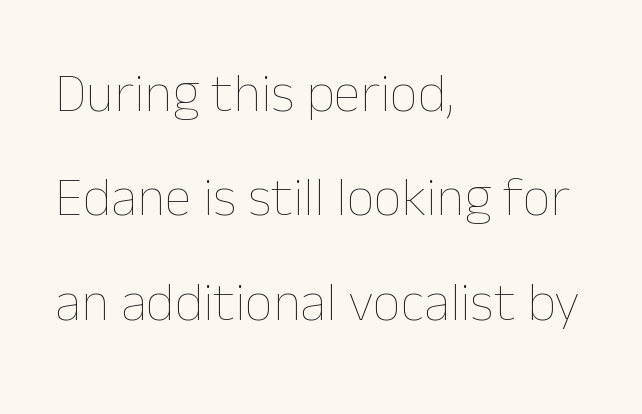
The image shows 55 px thin type, upright; set left-aligned, loose line spacing (1.9x), normal letter spacing, not underlined; low stroke contrast and a medium x-height.
